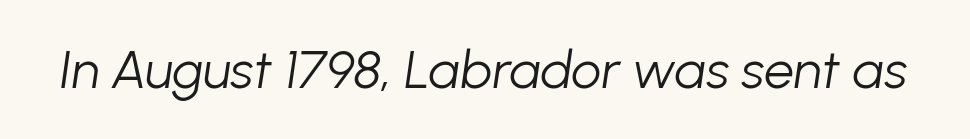
The cut favours lightness, reaching ordinary text weight at its darkest. Slant detected: the letters are inclined. The gaps between neighbouring characters are ordinary and unremarkable. Descender tails drop into unmarked territory. A typesetter would call this proportional, since set widths differ per character.
